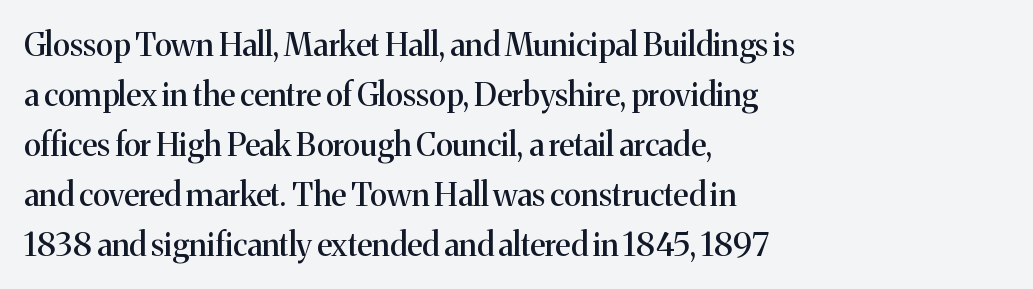
The gaps between neighbouring characters are ordinary and unremarkable. A typesetter would call this leading conventional body-copy spacing. The lines are quadded left. Regarding serifs, this sample has them. Proportional: the letters do not fall into vertical columns.
